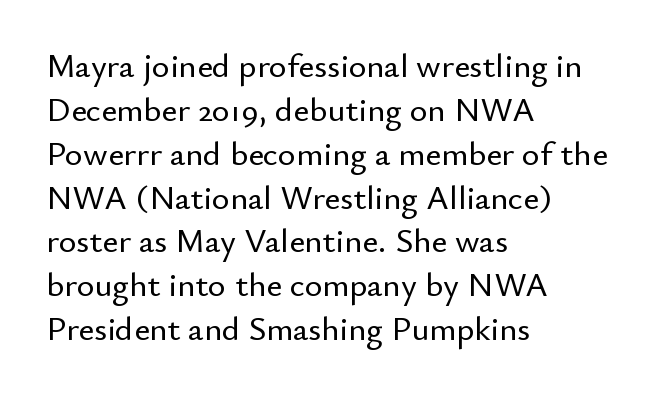
{"serif": "no", "italic": "no", "width": "normal", "stroke_contrast": "low", "x_height": "small", "monospaced": "no", "underline": "no", "align": "left", "line_spacing": "normal", "line_spacing_ratio": 1.29, "letter_spacing": "normal", "letter_spacing_em": 0.0, "glyph_px": 34}
